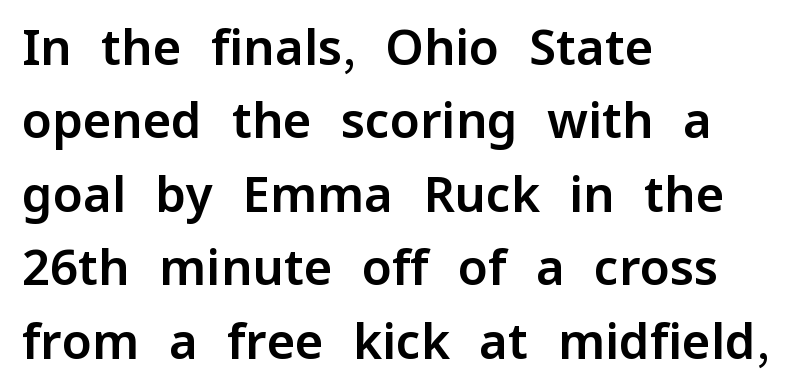
The image shows 49 px sans-serif type, upright; set left-aligned, normal line spacing (1.5x), normal letter spacing, not underlined; low stroke contrast and a medium x-height.
